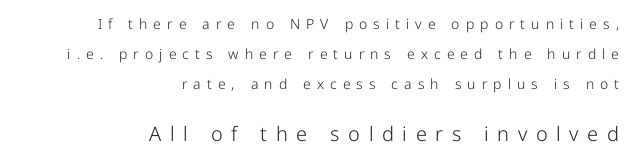
The image shows 20 px text type, upright; set right-aligned, loose line spacing (2.16x), unusually wide letter spacing (+0.43 em), not underlined; the second (bottom) block is 1.43x larger.
